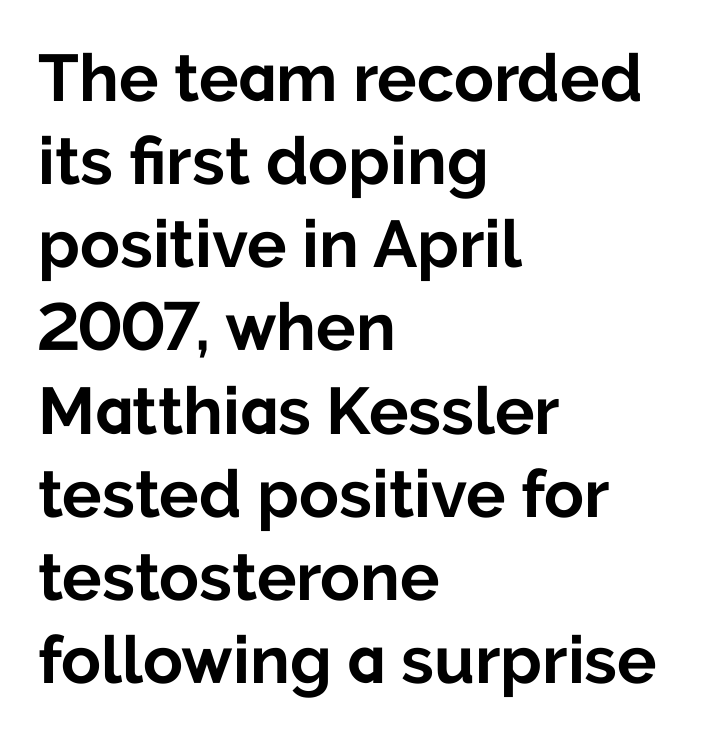
The image shows 66 px bold sans-serif type, upright; set left-aligned, normal line spacing (1.26x), normal letter spacing, not underlined; low stroke contrast and a medium x-height.
